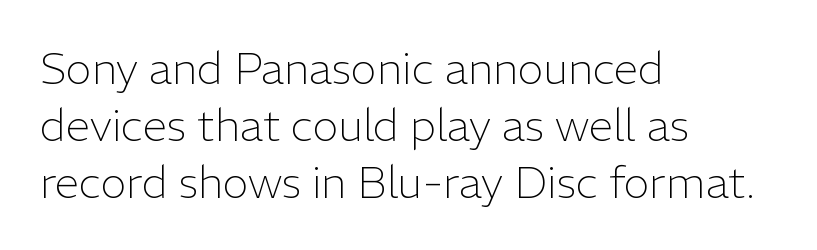
This is not heavy type; no bold has been used. The rendering shows plain stroke endings on the letterforms — a sans-serif design. Notice how descenders clear the ascenders below comfortably — that's standard leading. You could not count columns in this text — the font is proportionally spaced.
